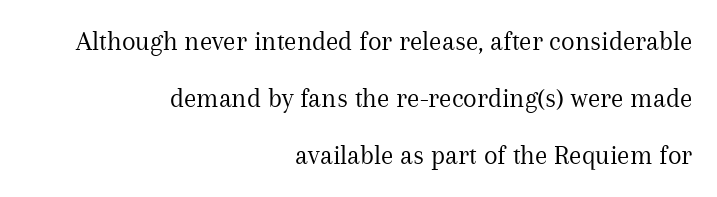
Just letters on the line, the space beneath them empty. Serif or sans? Serif — the stroke terminals have little feet. Each letter keeps its own natural width here, so spacing adapts to shape. Compared with a flush-left layout, this one pins lines to the opposite, right side. The specimen reads as upright at a glance. No heavy texture on the line: the type isn't bold.
